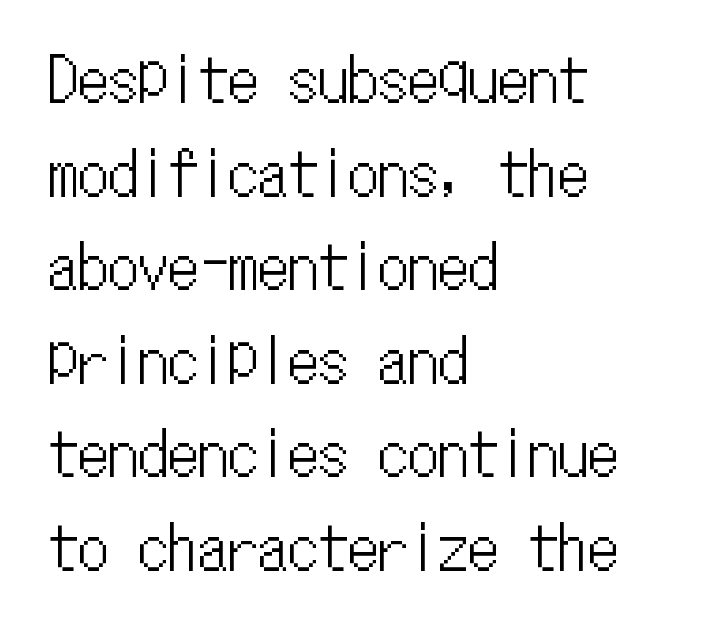
The lettering stays uniformly vertical, giving the passage a roman look. Spacing between characters is what you'd get straight out of the box. This sample has the even, mechanical cadence of fixed-width lettering. This block has exactly the height ordinary leading produces. The rendering anchors every line to the left-hand side.
